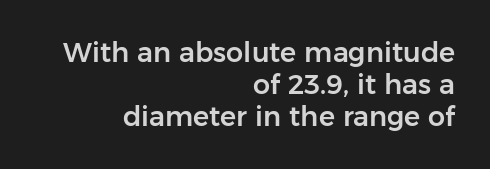
{"italic": "no", "underline": "no", "align": "right", "line_spacing_ratio": 1.19, "letter_spacing": "normal", "letter_spacing_em": 0.0, "glyph_px": 27}
